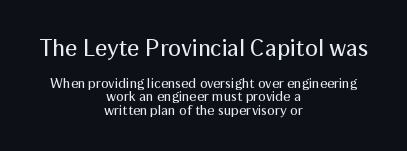
The image shows 24 px text type, upright; set centered, tight line spacing (0.95x), normal letter spacing, not underlined; the first (top) block is 1.71x larger.
